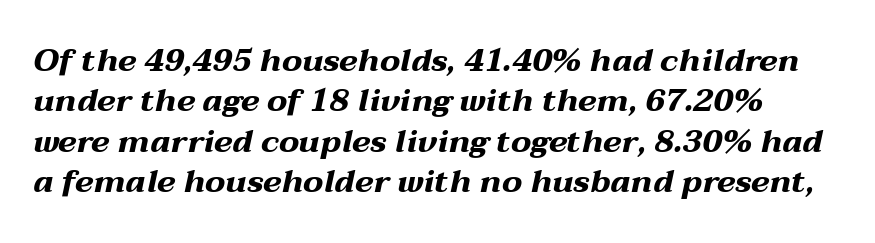
{"italic": "yes", "lean": "right", "slant_degrees": 12, "bold": "yes", "weight": "bold", "width": "wide", "stroke_contrast": "medium", "x_height": "medium", "monospaced": "no", "underline": "no", "line_spacing": "normal", "line_spacing_ratio": 1.26, "letter_spacing": "normal", "letter_spacing_em": 0.0, "glyph_px": 32}
